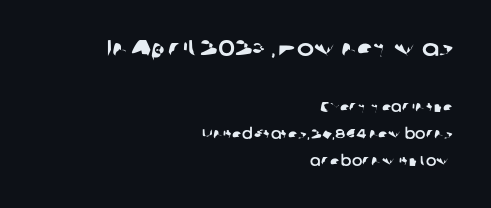
The image shows 23 px text type; set right-aligned, loose line spacing (1.93x), normal letter spacing, not underlined; the first (top) block is 1.64x larger.
